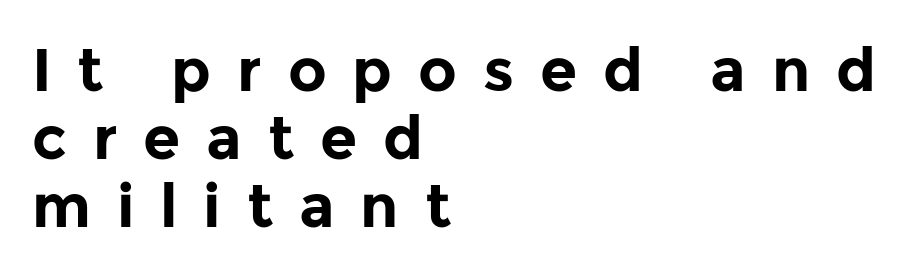
{"serif": "no", "italic": "no", "bold": "yes", "weight": "bold", "width": "normal", "stroke_contrast": "low", "x_height": "medium", "monospaced": "no", "underline": "no", "align": "left", "line_spacing": "tight", "line_spacing_ratio": 1.13, "letter_spacing": "wide", "letter_spacing_em": 0.43, "glyph_px": 60}
